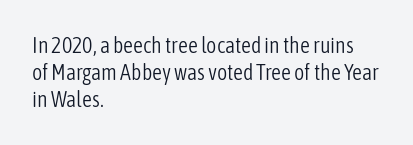
{"italic": "no", "bold": "no", "underline": "no", "align": "left", "line_spacing_ratio": 1.23, "letter_spacing": "normal", "letter_spacing_em": 0.0, "glyph_px": 22}
